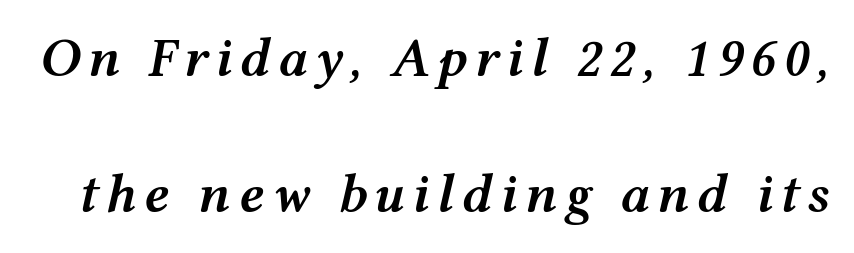
Q: Is the text bold? A: Semi-bold.
Q: Is the text italic (slanted)? A: Yes, it leans right by about 12 degrees.
Q: Is the text underlined? A: No.
Q: Is the spacing between lines tight, normal or loose? A: Loose.
Q: Width (condensed, normal, or wide)? A: Wide.
Q: Stroke contrast? A: Medium.
Q: x-height? A: Medium.
Q: Monospaced? A: No.
